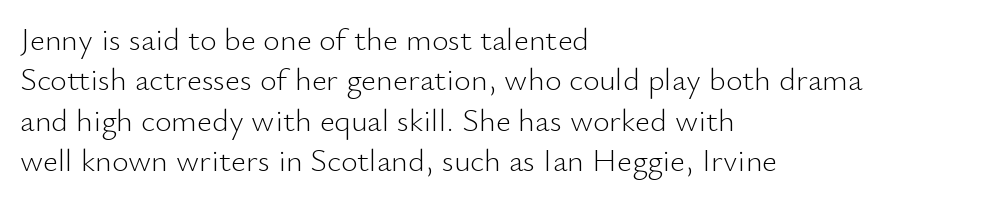
The image shows 32 px light sans-serif type, upright; set left-aligned, normal line spacing (1.26x), normal letter spacing, not underlined; low stroke contrast and a small x-height.
